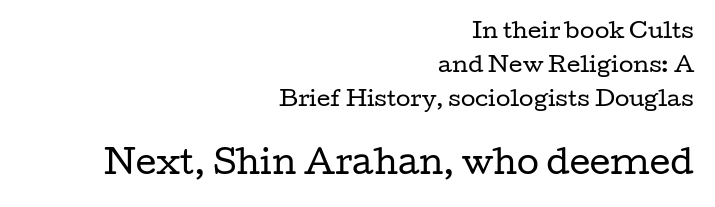
Leading: standard. The face used here is proportionally spaced, like ordinary book or web type. Heft: none added — not bold. There is no visible air inserted between adjacent glyphs. The lines in this sample share a right terminus and differ only in where they begin. Notice how the stems are strictly vertical — no italics here.
